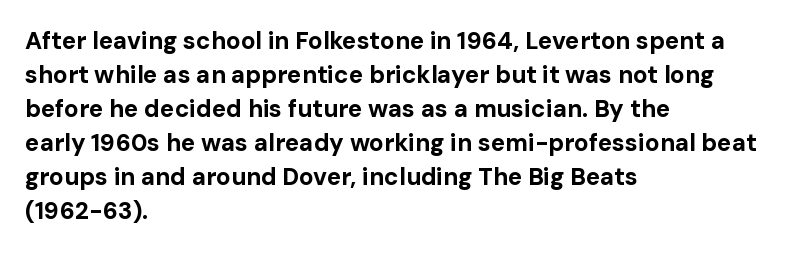
Q: Is the text bold? A: Yes.
Q: Is the text italic (slanted)? A: No, it is upright.
Q: Is the text underlined? A: No.
Q: How is the paragraph aligned? A: Left-aligned.
Q: Is the spacing between letters normal or unusually wide? A: Normal.
Q: Is the spacing between lines tight, normal or loose? A: Normal.
